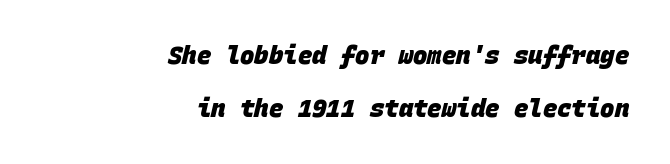
{"bold": "yes", "underline": "no", "align": "right", "line_spacing": "loose", "line_spacing_ratio": 2.2, "letter_spacing": "normal", "letter_spacing_em": 0.0, "glyph_px": 24}
